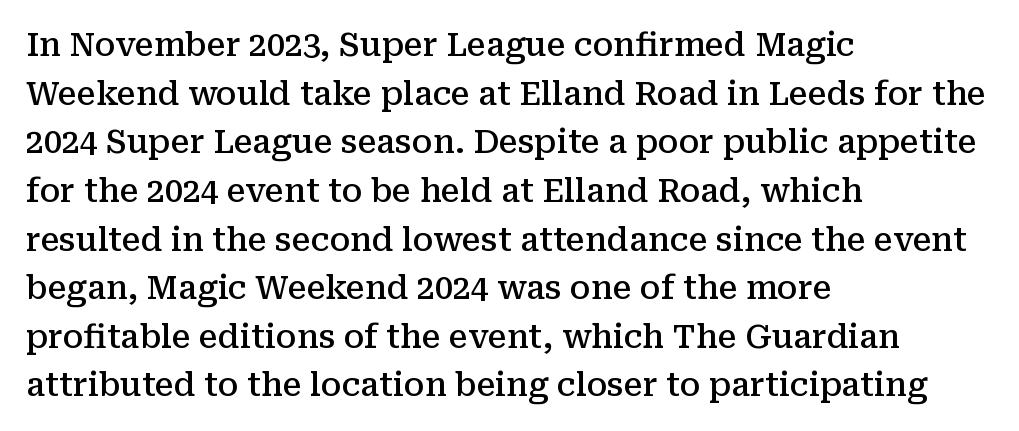
The image shows 32 px semibold serif type, upright; set left-aligned, normal line spacing (1.52x), normal letter spacing, not underlined; medium stroke contrast and a medium x-height.
